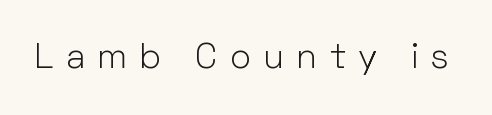
{"serif": "no", "italic": "no", "bold": "no", "weight": "light", "width": "normal", "stroke_contrast": "low", "x_height": "medium", "monospaced": "no", "underline": "no", "letter_spacing": "wide", "letter_spacing_em": 0.36, "glyph_px": 35}
